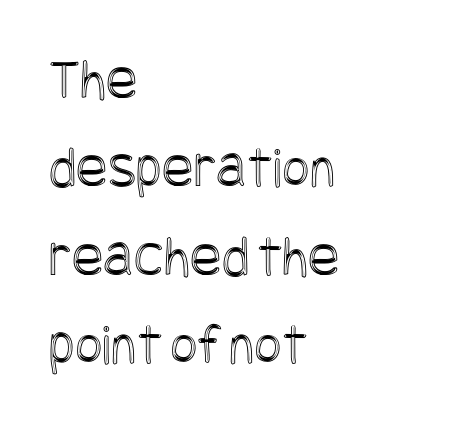
The image shows 59 px condensed type, upright; set left-aligned, normal line spacing (1.5x), normal letter spacing, not underlined; a large x-height.
